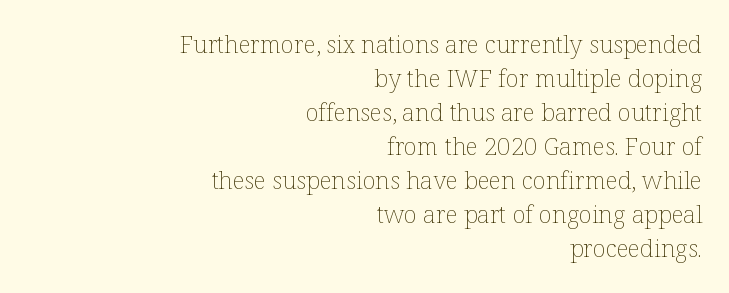
Q: Is the text bold? A: No.
Q: Is the text italic (slanted)? A: No, it is upright.
Q: Is the text underlined? A: No.
Q: How is the paragraph aligned? A: Right-aligned.
Q: Is the spacing between letters normal or unusually wide? A: Normal.
Q: Is the spacing between lines tight, normal or loose? A: Normal.
